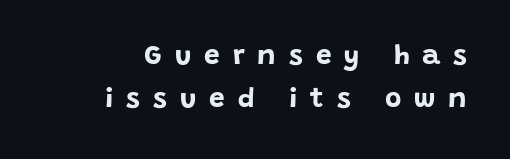
{"serif": "no", "italic": "no", "bold": "yes", "weight": "bold", "width": "normal", "stroke_contrast": "low", "x_height": "large", "monospaced": "no", "underline": "no", "line_spacing": "normal", "line_spacing_ratio": 1.55, "letter_spacing": "wide", "letter_spacing_em": 0.46, "glyph_px": 28}
